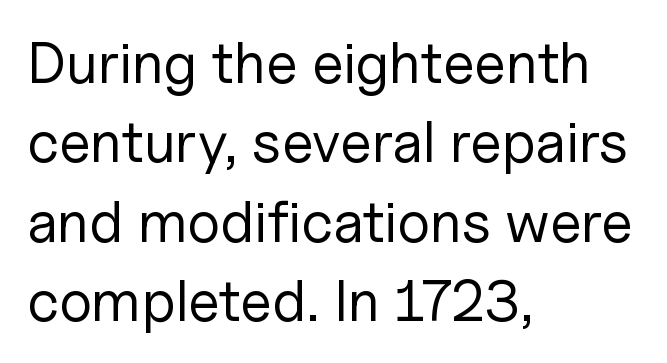
Each line starts at the same left margin while the right side varies. The letterforms sit at book weight or below. Is there any slant? The stems are plumb. Clear beneath every line of the passage. Inter-character spacing is left at the font's built-in metrics.
